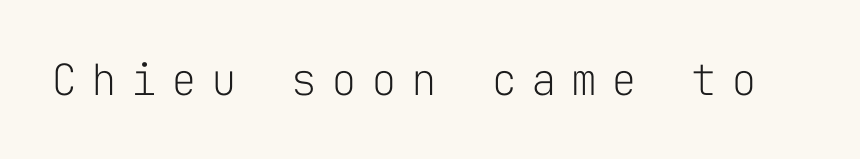
The image shows 43 px light sans-serif type, upright, monospaced; set unusually wide letter spacing (+0.33 em), not underlined; low stroke contrast and a medium x-height.
